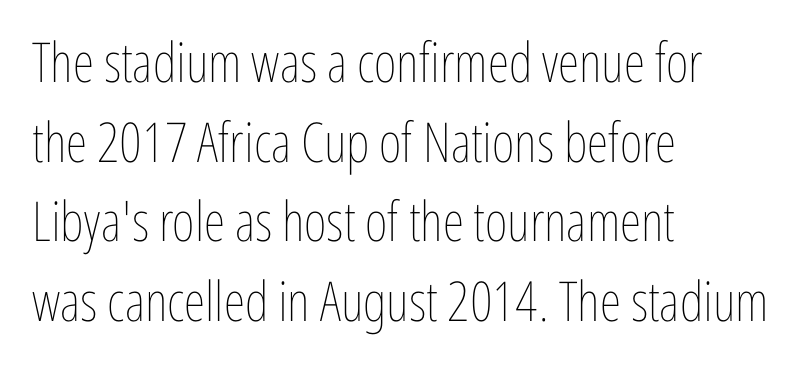
{"italic": "no", "bold": "no", "weight": "thin", "width": "condensed", "stroke_contrast": "low", "x_height": "medium", "monospaced": "no", "underline": "no", "align": "left", "line_spacing": "normal", "line_spacing_ratio": 1.45, "letter_spacing": "normal", "letter_spacing_em": 0.0, "glyph_px": 55}
